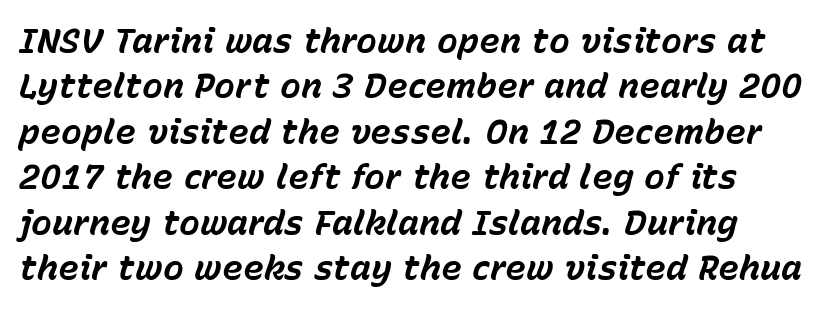
The image shows 35 px bold type, italic (leaning right); set normal line spacing (1.3x), normal letter spacing, not underlined; low stroke contrast and a medium x-height.
